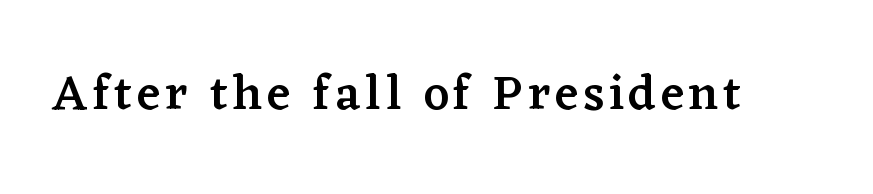
The image shows 49 px semibold serif type, upright; set not underlined; low stroke contrast and a medium x-height.
